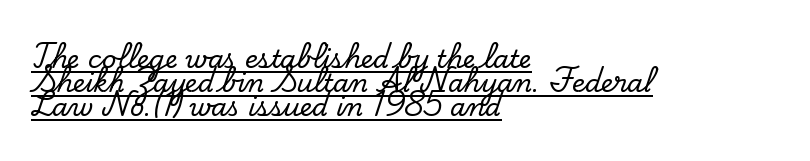
What decoration does the sample have? An underline. The rendering uses a small line-height, squeezing the rows. The compositor pushed each line to the left boundary. Observe the ordinary spacing: letters are neighbours, not strangers.
